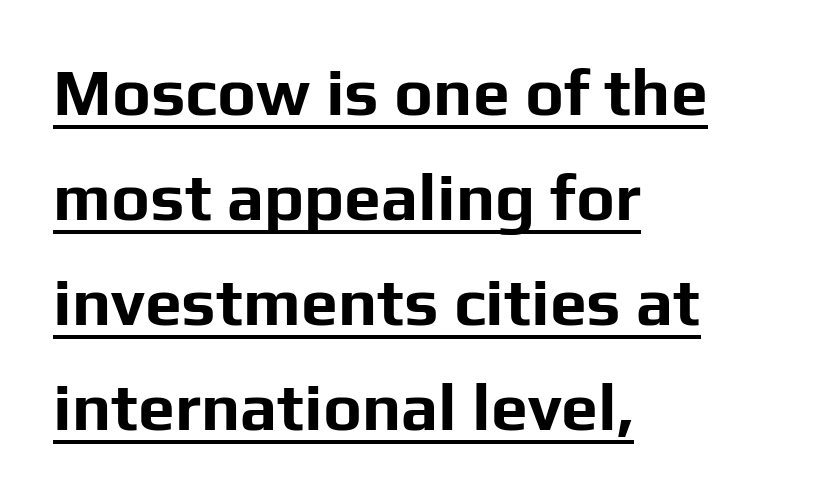
{"serif": "no", "italic": "no", "bold": "yes", "weight": "bold", "width": "normal", "stroke_contrast": "low", "x_height": "medium", "monospaced": "no", "underline": "yes", "align": "left", "line_spacing": "normal", "line_spacing_ratio": 1.59, "letter_spacing": "normal", "letter_spacing_em": 0.0, "glyph_px": 66}
